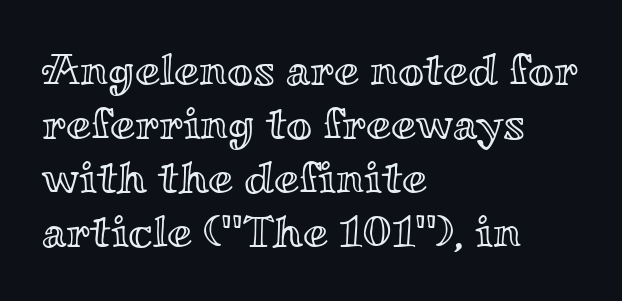
The image shows 45 px wide type, upright; set left-aligned, line spacing 1.2x, normal letter spacing, not underlined; a small x-height.
